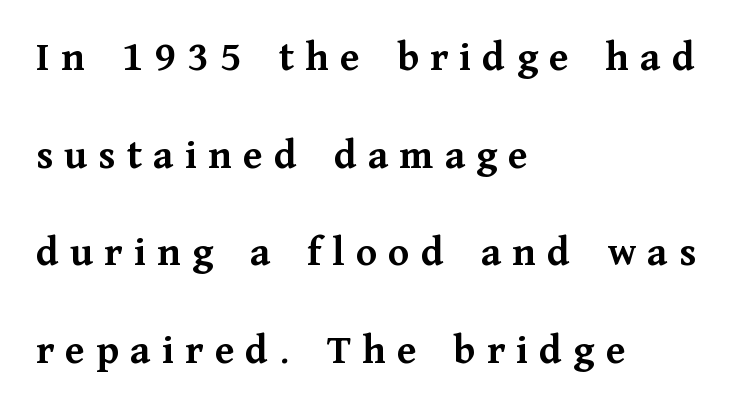
{"serif": "yes", "italic": "no", "bold": "yes", "weight": "semibold", "width": "normal", "stroke_contrast": "medium", "x_height": "medium", "monospaced": "no", "underline": "no", "align": "left", "line_spacing": "loose", "line_spacing_ratio": 2.27, "letter_spacing": "wide", "letter_spacing_em": 0.26, "glyph_px": 43}
